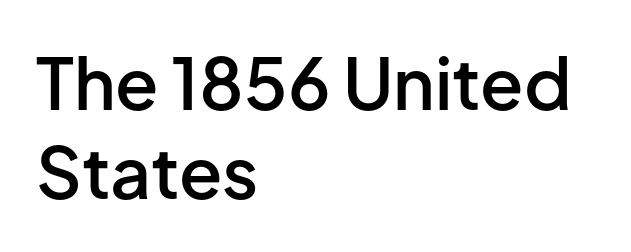
The image shows 71 px semibold sans-serif type, upright; set left-aligned, normal line spacing (1.26x), normal letter spacing, not underlined; low stroke contrast and a medium x-height.
